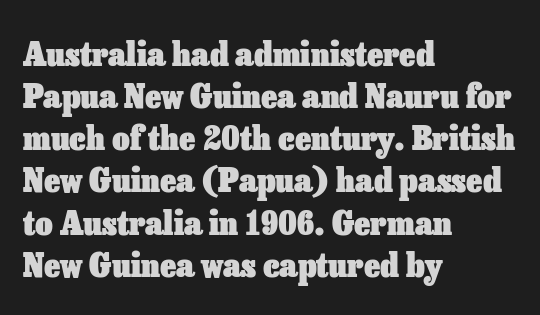
The image shows 34 px heavy type, upright; set left-aligned, line spacing 1.24x, normal letter spacing, not underlined; low stroke contrast and a medium x-height.
